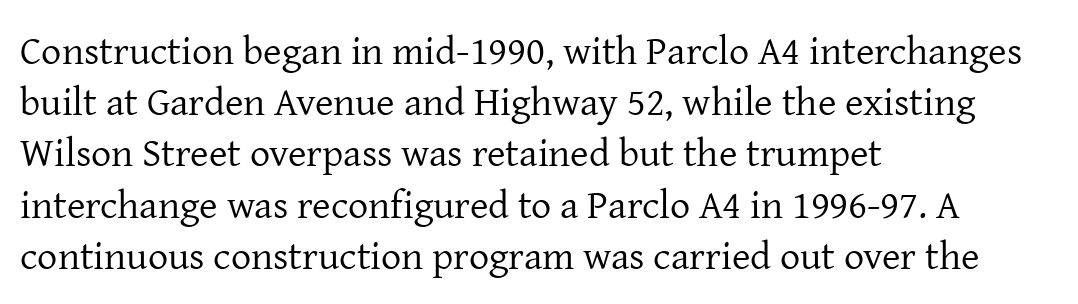
{"serif": "yes", "italic": "no", "bold": "no", "weight": "regular", "width": "normal", "stroke_contrast": "low", "x_height": "medium", "monospaced": "no", "underline": "no", "align": "left", "line_spacing": "normal", "line_spacing_ratio": 1.28, "letter_spacing": "normal", "letter_spacing_em": 0.0, "glyph_px": 40}
